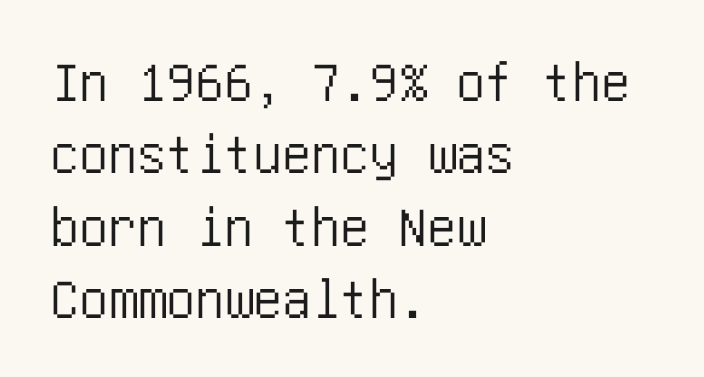
{"serif": "no", "italic": "no", "width": "condensed", "stroke_contrast": "low", "x_height": "large", "underline": "no", "align": "left", "line_spacing": "normal", "line_spacing_ratio": 1.25, "letter_spacing": "normal", "letter_spacing_em": 0.0, "glyph_px": 58}
